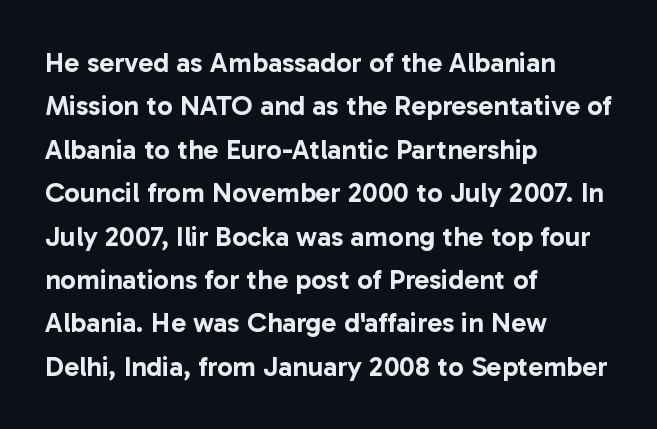
{"serif": "no", "italic": "no", "width": "normal", "stroke_contrast": "low", "x_height": "medium", "monospaced": "no", "underline": "no", "align": "left", "line_spacing": "normal", "line_spacing_ratio": 1.55, "letter_spacing": "normal", "letter_spacing_em": 0.0, "glyph_px": 28}
